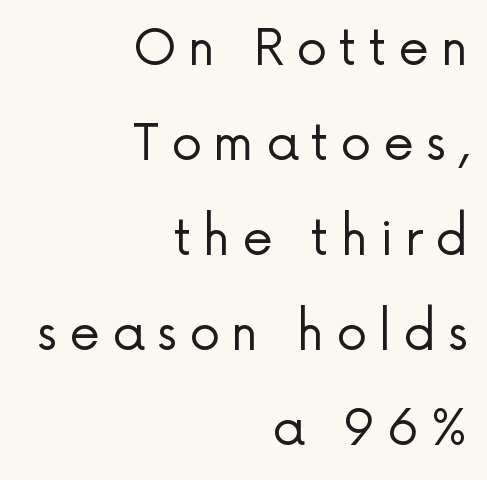
{"serif": "no", "italic": "no", "bold": "no", "weight": "regular", "width": "normal", "stroke_contrast": "low", "x_height": "medium", "monospaced": "no", "underline": "no", "align": "right", "line_spacing": "loose", "line_spacing_ratio": 1.94, "letter_spacing": "wide", "letter_spacing_em": 0.24, "glyph_px": 49}
